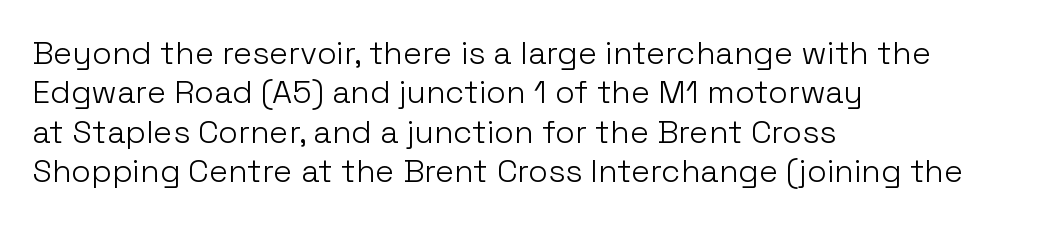
This is sans-serif lettering, the kind often seen on screens and signage. A typesetter would call this proportional, since set widths differ per character. If you drew a ruler down the left edge, every line would touch it. Unmarked baselines from the first word to the last.
